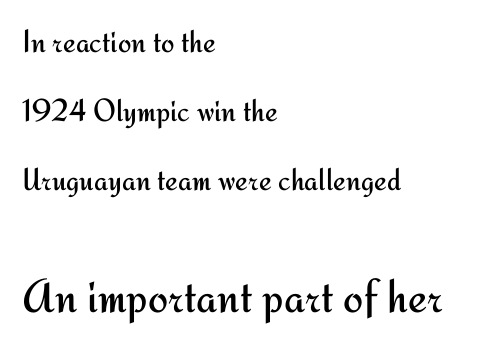
The image shows 48 px regular-weight sans-serif type, upright; set left-aligned, loose line spacing (2.15x), normal letter spacing, not underlined; the second (bottom) block is 1.5x larger; medium stroke contrast and a small x-height.
